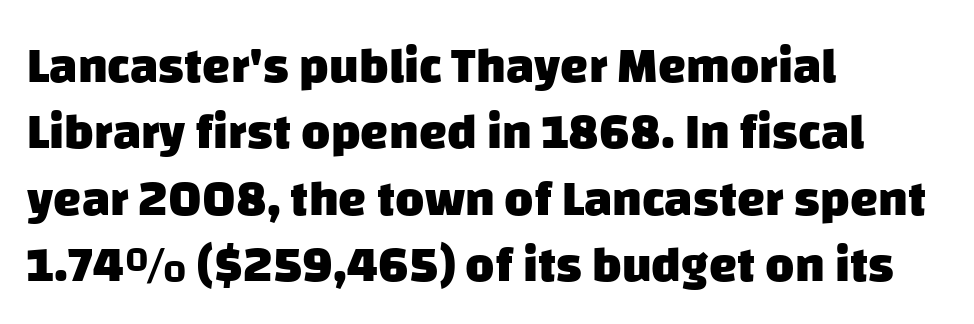
The rows are spaced the way most documents space them. Each glyph is drawn with heavy, bold strokes. Stroke terminals: plain, sans-serif. Default kerning and tracking; the words read as compact shapes. Horizontal alignment here is leftward, the default for most running prose. Do the characters align in a grid? No, the font is proportional.
